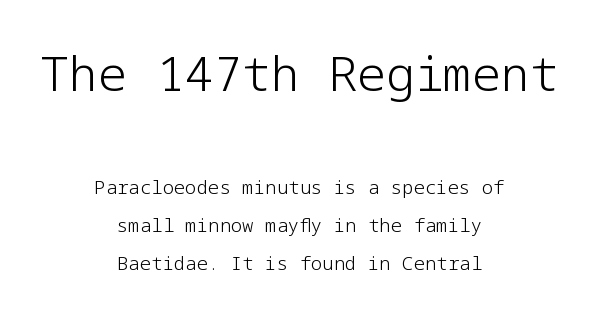
Unbolded letterforms with no extra heft. No italicization has been applied; the sample stays upright. Baseline-to-baseline distance is far greater than the letter height. The emphasis by scale lands on block number one, above. There is no visible air inserted between adjacent glyphs. Reading down the block, each line starts at a different indent, mirrored at its end.
